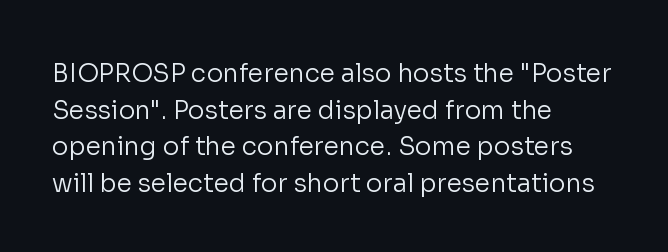
{"italic": "no", "bold": "no", "underline": "no", "align": "left", "line_spacing": "normal", "line_spacing_ratio": 1.47, "letter_spacing": "normal", "letter_spacing_em": 0.0, "glyph_px": 25}
